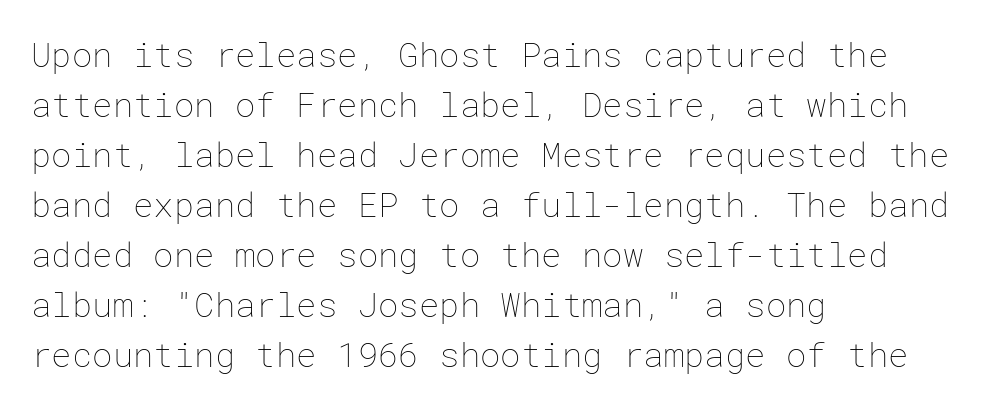
{"italic": "no", "bold": "no", "weight": "thin", "width": "normal", "stroke_contrast": "low", "x_height": "medium", "underline": "no", "align": "left", "line_spacing": "normal", "line_spacing_ratio": 1.47, "letter_spacing": "normal", "letter_spacing_em": 0.0, "glyph_px": 34}
